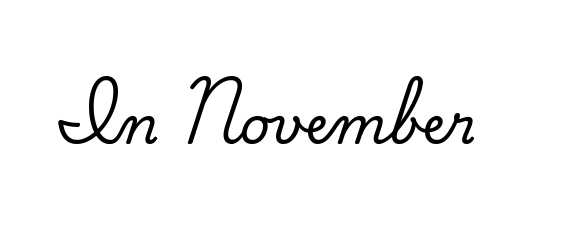
The image shows 52 px serif type; set normal letter spacing, not underlined; medium stroke contrast and a small x-height.
